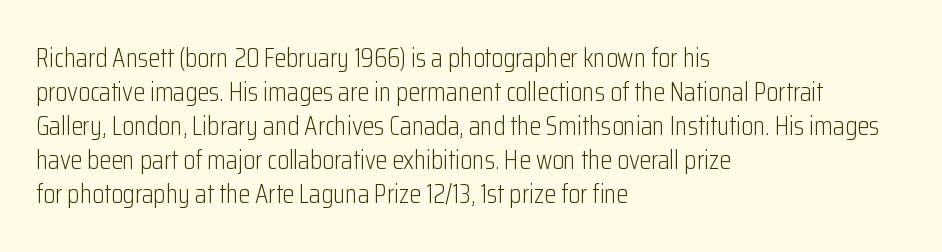
The image shows 27 px text type, upright; set left-aligned, normal line spacing (1.26x), normal letter spacing, not underlined.
